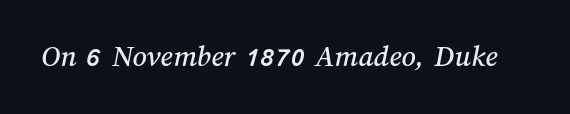
Q: Is the text underlined? A: No.
Q: Is the spacing between letters normal or unusually wide? A: Normal.
Q: Width (condensed, normal, or wide)? A: Normal.
Q: Stroke contrast? A: Medium.
Q: x-height? A: Medium.
Q: Monospaced? A: No.
